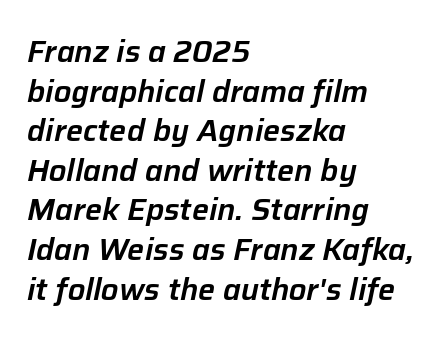
Q: Is the text italic (slanted)? A: Yes, it leans right by about 12 degrees.
Q: Is the text underlined? A: No.
Q: How is the paragraph aligned? A: Left-aligned.
Q: Is the spacing between letters normal or unusually wide? A: Normal.
Q: Is the spacing between lines tight, normal or loose? A: Normal.
Q: Width (condensed, normal, or wide)? A: Normal.
Q: Stroke contrast? A: Low.
Q: x-height? A: Medium.
Q: Monospaced? A: No.
